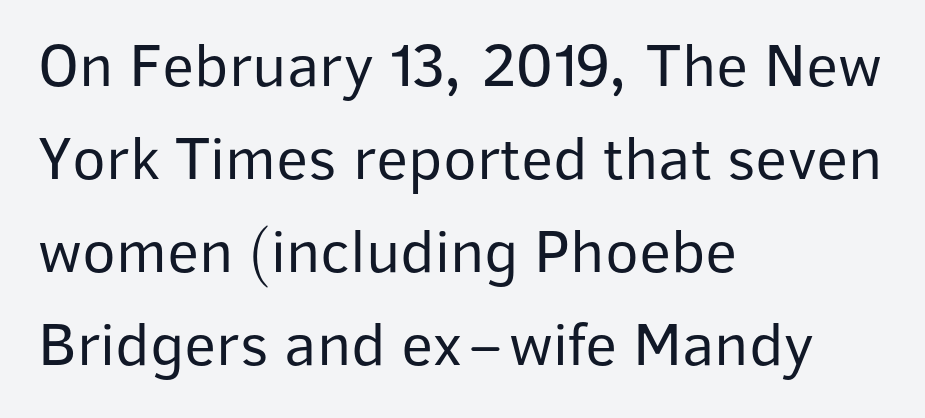
The rendering uses natural spacing where letterforms have individual widths. No feet cap the strokes, marking this as sans-serif type. No extra tracking has been applied to these lines. Line spacing here is normal. If you drew a ruler down the left edge, every line would touch it. Descenders hang freely into open space.
